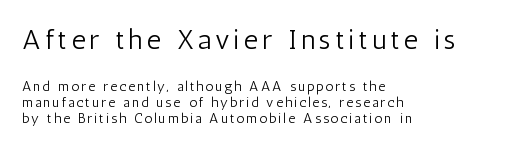
The image shows 28 px light, condensed sans-serif type, upright; set left-aligned, tight line spacing (1.15x), not underlined; the first (top) block is 2.0x larger; low stroke contrast and a medium x-height.
